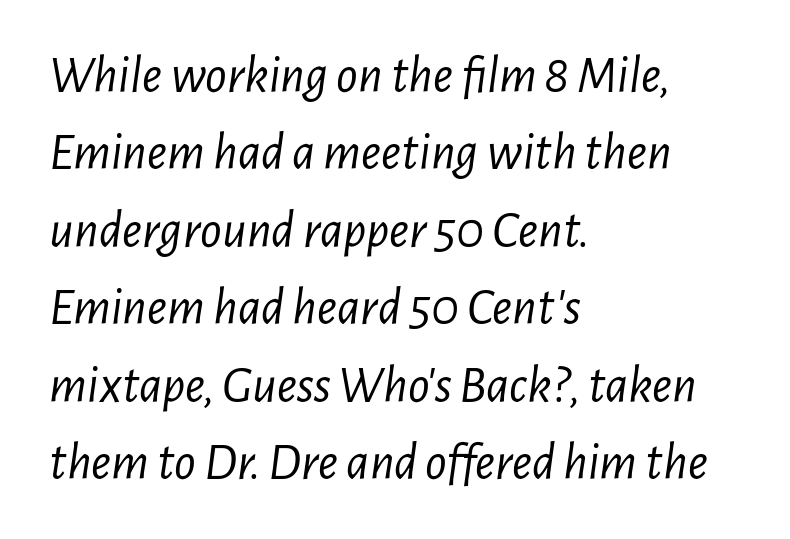
Leading matches the norm, producing a regular column. Honestly, there is no underline to notice here at all. Glyph-to-glyph distance matches everyday printed text. The glyphs look as if they've been sheared to an angle.
